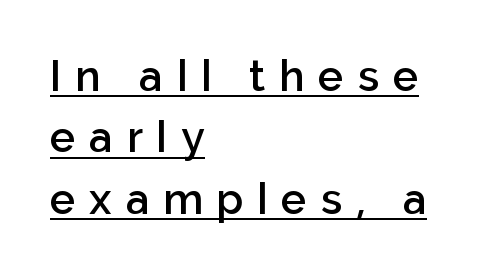
Q: Is the text bold? A: Semi-bold.
Q: Is the text italic (slanted)? A: No, it is upright.
Q: Is the typeface a serif or a sans-serif typeface? A: Sans-serif.
Q: Is the text underlined? A: Yes.
Q: How is the paragraph aligned? A: Left-aligned.
Q: Is the spacing between letters normal or unusually wide? A: Unusually wide.
Q: Is the spacing between lines tight, normal or loose? A: Normal.
Q: Width (condensed, normal, or wide)? A: Normal.
Q: Stroke contrast? A: Low.
Q: x-height? A: Medium.
Q: Monospaced? A: No.
